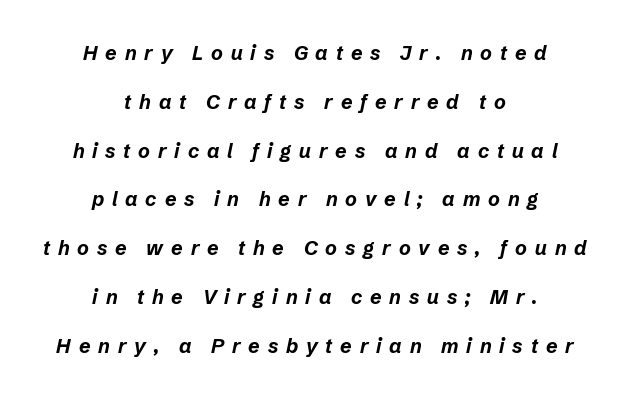
Q: Is the text bold? A: Yes.
Q: Is the text italic (slanted)? A: Yes, it leans right by about 12 degrees.
Q: Is the text underlined? A: No.
Q: How is the paragraph aligned? A: Centered.
Q: Is the spacing between letters normal or unusually wide? A: Unusually wide.
Q: Is the spacing between lines tight, normal or loose? A: Loose.
